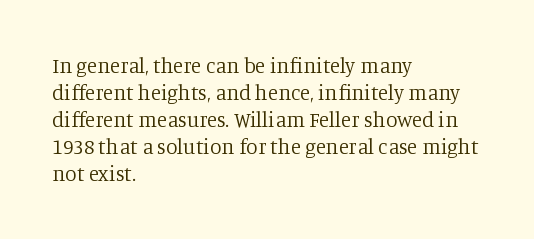
The passage shown is not underscored anywhere. Summary of vertical rhythm: regular, with standard interline spacing. The rag falls on the right side of this text block. Notice how the stems are strictly vertical — no italics here. Vertical stems look standard width or narrower in stroke.
